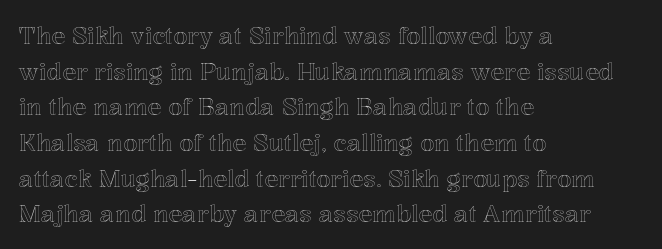
Every row of glyphs begins at an identical x-position on the left. The passage shown has conventional tracking throughout. A typesetter would mark this as roman, not italic. Letters rest on an invisible, unmarked baseline. In terms of leading, this rendering sits right in the middle.
